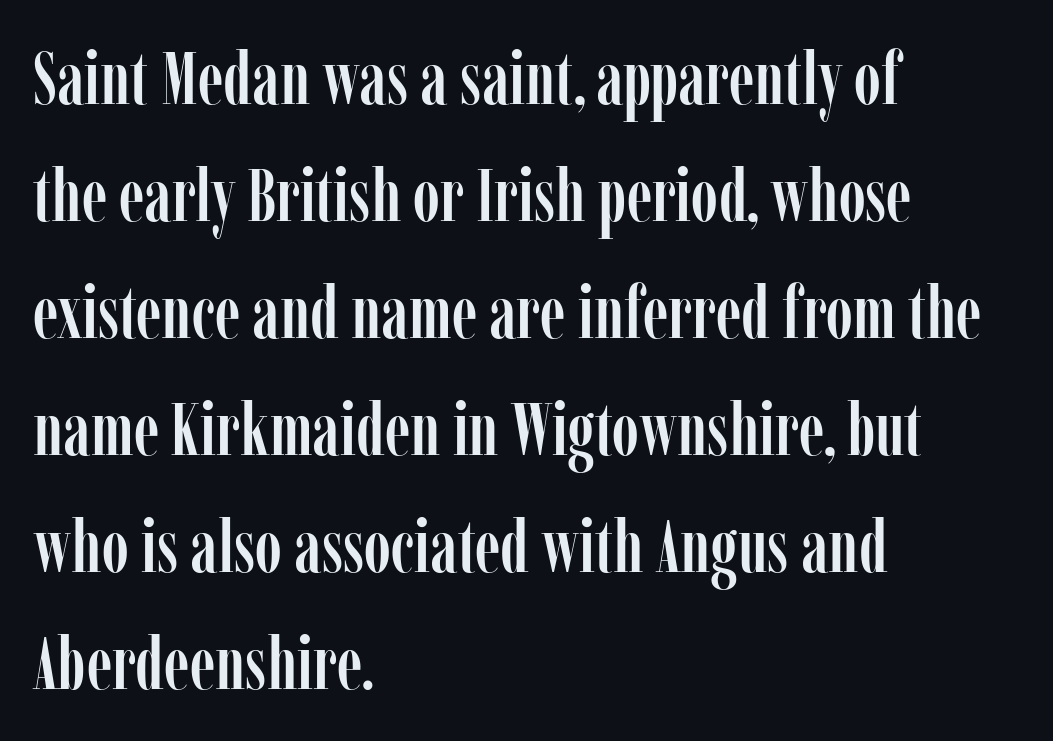
{"serif": "yes", "italic": "no", "width": "condensed", "stroke_contrast": "low", "x_height": "medium", "monospaced": "no", "underline": "no", "align": "left", "line_spacing": "normal", "line_spacing_ratio": 1.58, "letter_spacing": "normal", "letter_spacing_em": 0.0, "glyph_px": 74}
